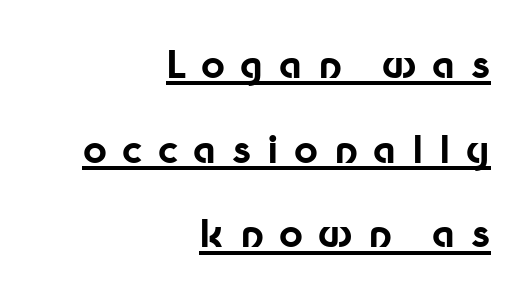
{"serif": "no", "italic": "no", "bold": "yes", "weight": "bold", "width": "normal", "stroke_contrast": "low", "x_height": "medium", "monospaced": "no", "underline": "yes", "align": "right", "line_spacing": "loose", "line_spacing_ratio": 2.29, "letter_spacing": "wide", "letter_spacing_em": 0.42, "glyph_px": 37}
